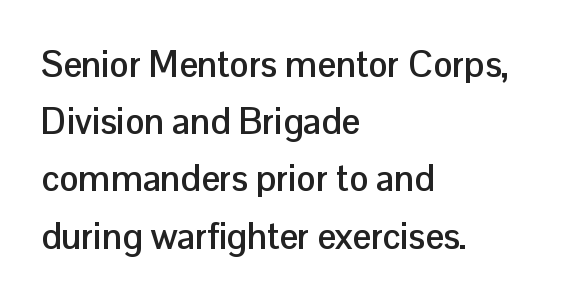
The image shows 36 px semibold sans-serif type, upright; set left-aligned, normal line spacing (1.59x), normal letter spacing, not underlined; low stroke contrast and a medium x-height.
